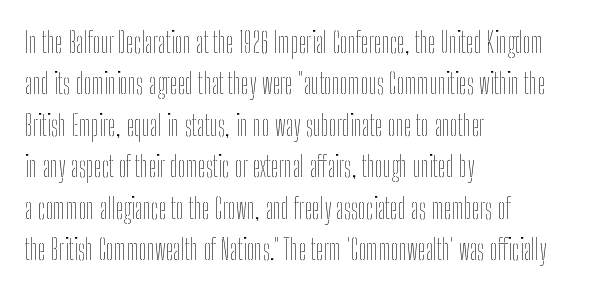
Weight: in the light-to-regular range. A roman cut, with each character standing at attention. Compared with typical body copy, the letter spacing here is the same. Here the designer chose a conventional face with non-uniform glyph widths. Horizontal bands of white between lines are of average thickness.
